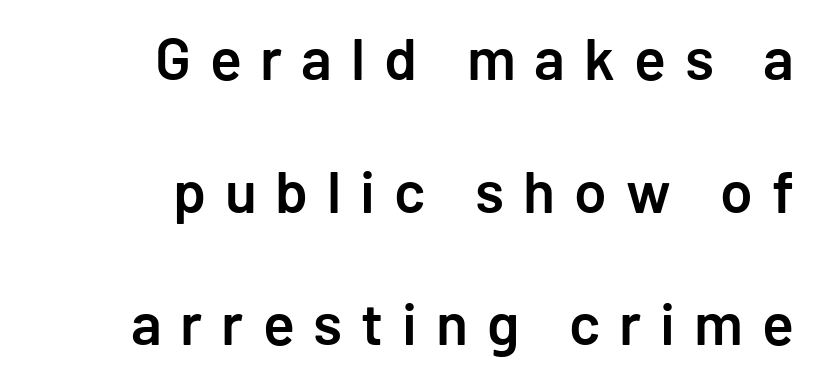
{"serif": "no", "italic": "no", "bold": "semi", "weight": "semibold", "width": "normal", "stroke_contrast": "low", "x_height": "medium", "underline": "no", "align": "right", "line_spacing": "loose", "line_spacing_ratio": 2.25, "letter_spacing": "wide", "letter_spacing_em": 0.32, "glyph_px": 59}
